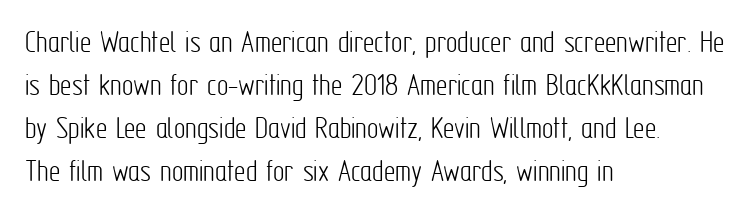
{"serif": "no", "italic": "no", "bold": "no", "weight": "light", "width": "condensed", "stroke_contrast": "low", "x_height": "medium", "monospaced": "no", "underline": "no", "align": "left", "line_spacing": "normal", "line_spacing_ratio": 1.34, "letter_spacing": "normal", "letter_spacing_em": 0.0, "glyph_px": 32}
